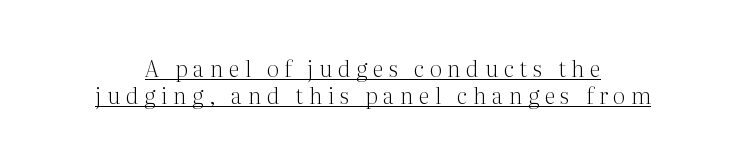
You can tell it's not italic because the verticals are truly vertical. No extra ink here — the face is not bold. Is the letter spacing exaggerated? Yes — the characters are pushed far apart. Quick note: underline on.
